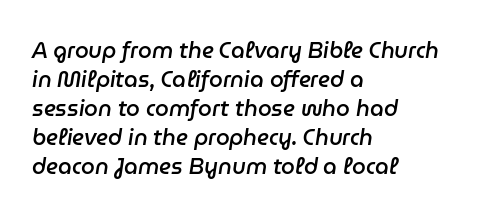
Q: Is the text bold? A: Semi-bold.
Q: Is the text italic (slanted)? A: Yes, it leans right by about 9 degrees.
Q: Is the text underlined? A: No.
Q: How is the paragraph aligned? A: Left-aligned.
Q: Is the spacing between letters normal or unusually wide? A: Normal.
Q: Is the spacing between lines tight, normal or loose? A: Normal.
